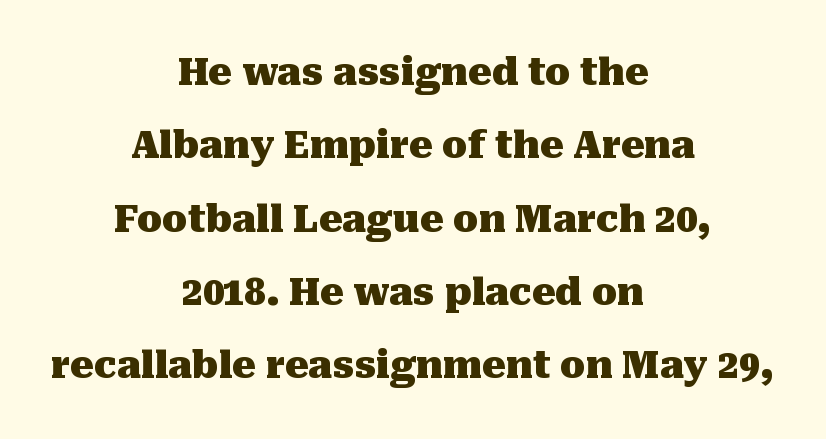
{"serif": "yes", "italic": "no", "bold": "yes", "weight": "heavy", "width": "normal", "stroke_contrast": "medium", "x_height": "medium", "monospaced": "no", "underline": "no", "align": "center", "line_spacing": "loose", "line_spacing_ratio": 1.98, "letter_spacing": "normal", "letter_spacing_em": 0.0, "glyph_px": 37}
